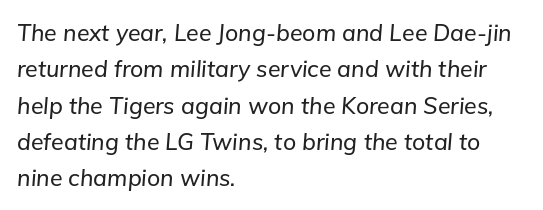
The image shows 23 px text type, italic (leaning right); set left-aligned, normal line spacing (1.58x), normal letter spacing, not underlined.
